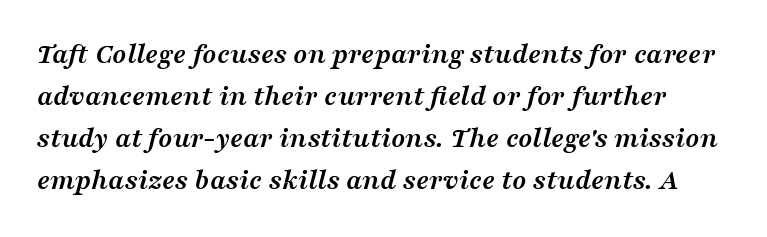
{"serif": "yes", "italic": "yes", "lean": "right", "slant_degrees": 16, "bold": "yes", "weight": "semibold", "width": "wide", "stroke_contrast": "medium", "x_height": "medium", "monospaced": "no", "underline": "no", "line_spacing": "normal", "line_spacing_ratio": 1.45, "letter_spacing": "normal", "letter_spacing_em": 0.0, "glyph_px": 29}
